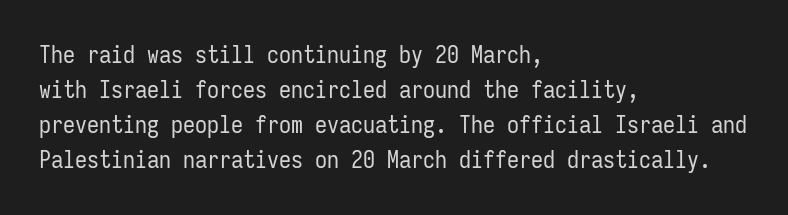
The image shows 24 px text type, upright; set left-aligned, normal line spacing (1.46x), normal letter spacing, not underlined.
